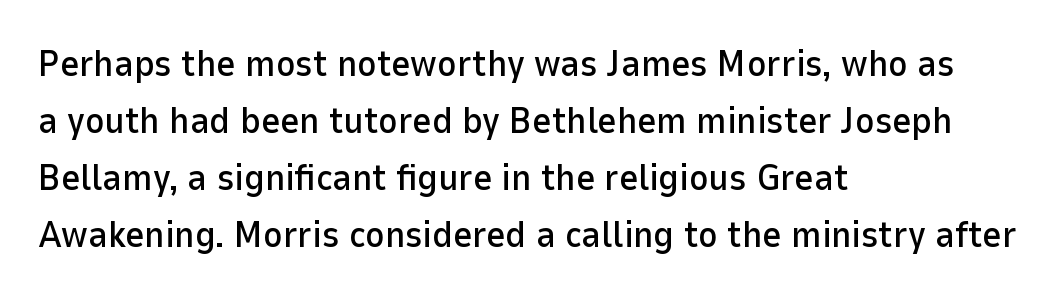
Q: Is the text italic (slanted)? A: No, it is upright.
Q: Is the typeface a serif or a sans-serif typeface? A: Sans-serif.
Q: Is the text underlined? A: No.
Q: How is the paragraph aligned? A: Left-aligned.
Q: Is the spacing between letters normal or unusually wide? A: Normal.
Q: Is the spacing between lines tight, normal or loose? A: Normal.
Q: Width (condensed, normal, or wide)? A: Normal.
Q: Stroke contrast? A: Low.
Q: x-height? A: Medium.
Q: Monospaced? A: No.
